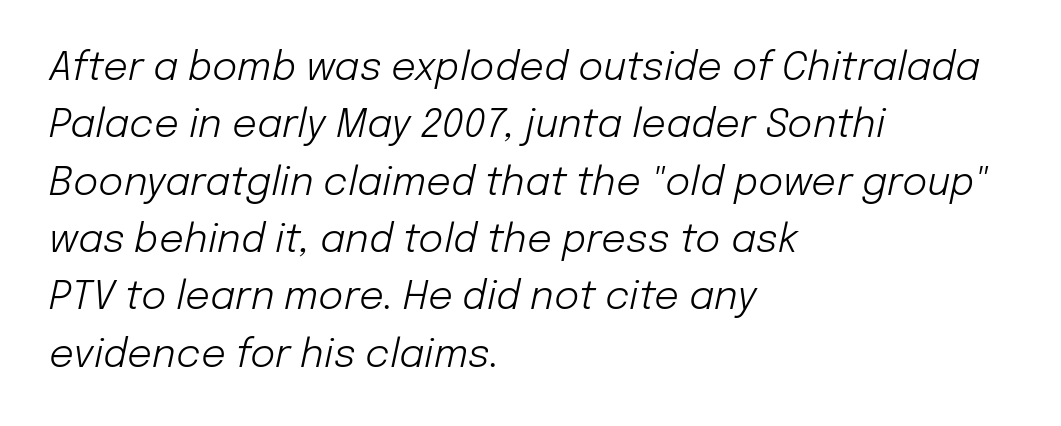
Q: Is the text bold? A: No.
Q: Is the text italic (slanted)? A: Yes, it leans right by about 12 degrees.
Q: Is the text underlined? A: No.
Q: How is the paragraph aligned? A: Left-aligned.
Q: Is the spacing between letters normal or unusually wide? A: Normal.
Q: Is the spacing between lines tight, normal or loose? A: Normal.
Q: Width (condensed, normal, or wide)? A: Normal.
Q: Stroke contrast? A: Low.
Q: x-height? A: Medium.
Q: Monospaced? A: No.
